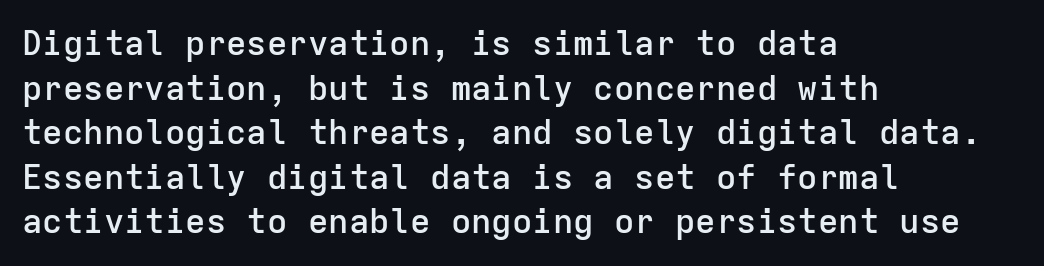
{"serif": "no", "italic": "no", "bold": "semi", "weight": "semibold", "width": "normal", "stroke_contrast": "low", "x_height": "medium", "monospaced": "yes", "underline": "no", "align": "left", "line_spacing": "normal", "line_spacing_ratio": 1.31, "letter_spacing": "normal", "letter_spacing_em": 0.0, "glyph_px": 34}
